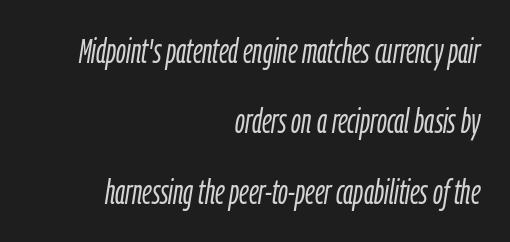
Q: Is the text bold? A: No.
Q: Is the text italic (slanted)? A: Yes, it leans right by about 9 degrees.
Q: Is the text underlined? A: No.
Q: How is the paragraph aligned? A: Right-aligned.
Q: Is the spacing between letters normal or unusually wide? A: Normal.
Q: Is the spacing between lines tight, normal or loose? A: Loose.
Q: Width (condensed, normal, or wide)? A: Condensed.
Q: Stroke contrast? A: Low.
Q: x-height? A: Medium.
Q: Monospaced? A: No.
